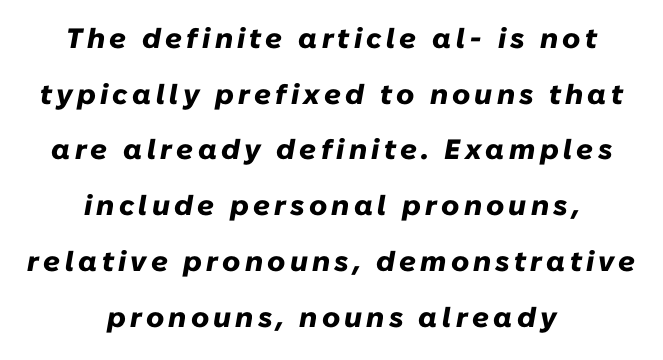
Q: Is the text bold? A: Yes.
Q: Is the text italic (slanted)? A: Yes, it leans right by about 10 degrees.
Q: Is the text underlined? A: No.
Q: How is the paragraph aligned? A: Centered.
Q: Is the spacing between lines tight, normal or loose? A: Loose.
Q: Width (condensed, normal, or wide)? A: Normal.
Q: Stroke contrast? A: Low.
Q: x-height? A: Medium.
Q: Monospaced? A: No.
